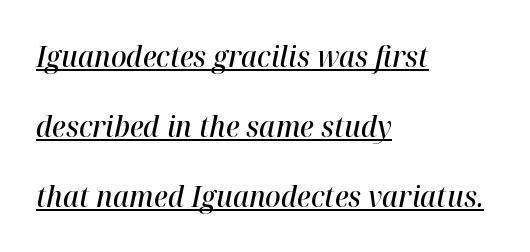
Q: Is the text bold? A: Semi-bold.
Q: Is the text italic (slanted)? A: Yes, it leans right by about 12 degrees.
Q: Is the text underlined? A: Yes.
Q: How is the paragraph aligned? A: Left-aligned.
Q: Is the spacing between letters normal or unusually wide? A: Normal.
Q: Is the spacing between lines tight, normal or loose? A: Loose.
Q: Width (condensed, normal, or wide)? A: Normal.
Q: Stroke contrast? A: High.
Q: x-height? A: Medium.
Q: Monospaced? A: No.
